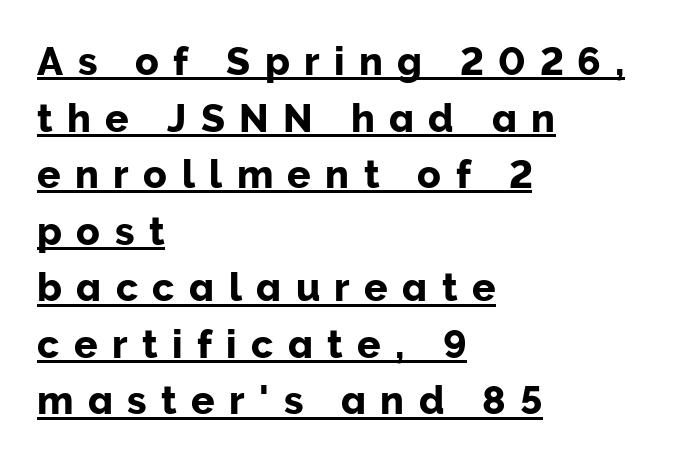
Think of a printed novel: that variable character pitch is what you see here. Students, observe the line beneath the letters — that is underlining. In terms of letterform style, serifs are entirely absent. Each new line begins a customary step beneath the previous one. The paragraph shown leans on its left margin. A typesetter would mark this as roman, not italic.
